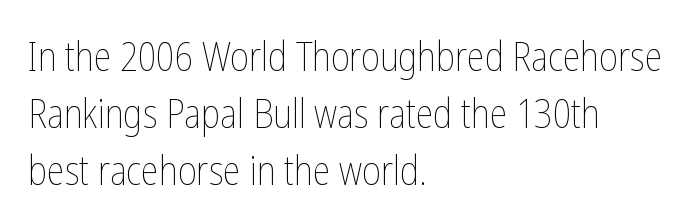
Alignment: flush left. Baseline-to-baseline distance is the conventional proportion of letter height. Descenders hang freely into open space. Does extra space separate the letters? No, they use regular spacing. The font's upright variant was chosen for this text. The face used here is proportionally spaced, like ordinary book or web type.
